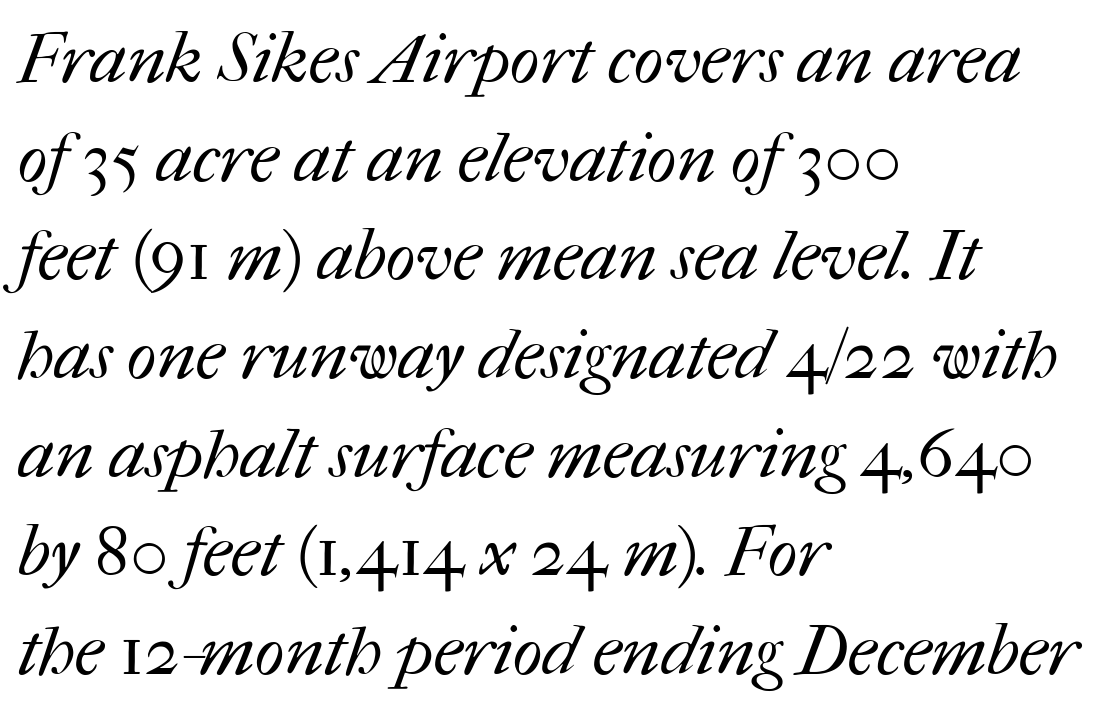
Q: Is the text bold? A: No.
Q: Is the text underlined? A: No.
Q: How is the paragraph aligned? A: Left-aligned.
Q: Is the spacing between letters normal or unusually wide? A: Normal.
Q: Is the spacing between lines tight, normal or loose? A: Normal.
Q: Width (condensed, normal, or wide)? A: Normal.
Q: Stroke contrast? A: Medium.
Q: x-height? A: Medium.
Q: Monospaced? A: No.
